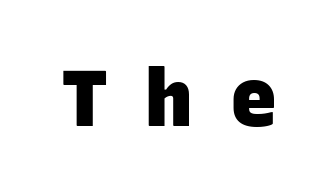
The image shows 79 px heavy sans-serif type, monospaced; set unusually wide letter spacing (+0.47 em), not underlined; low stroke contrast and a large x-height.
